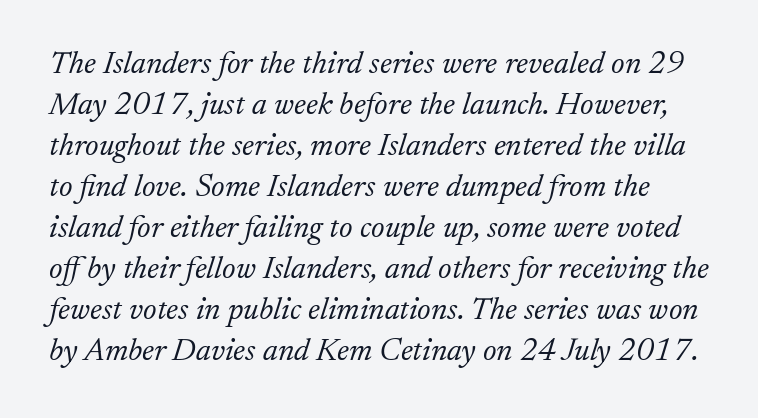
{"serif": "yes", "italic": "yes", "lean": "right", "slant_degrees": 17, "bold": "no", "weight": "light", "width": "normal", "stroke_contrast": "low", "x_height": "small", "monospaced": "no", "underline": "no", "line_spacing": "normal", "line_spacing_ratio": 1.28, "letter_spacing": "normal", "letter_spacing_em": 0.0, "glyph_px": 32}
